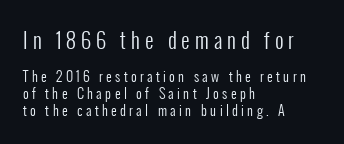
Q: Is the text bold? A: No.
Q: Is the text italic (slanted)? A: No, it is upright.
Q: Is the text underlined? A: No.
Q: How is the paragraph aligned? A: Left-aligned.
Q: Is the spacing between letters normal or unusually wide? A: Unusually wide.
Q: Which block of text is set in a larger size, the first (top) or the second (bottom)? A: The first (top) one.
